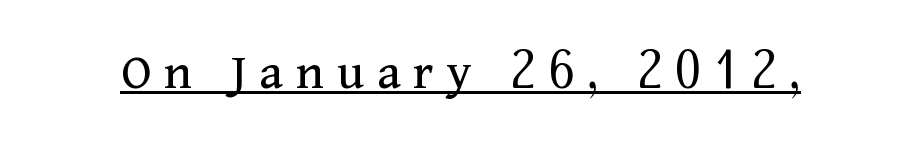
The image shows 54 px regular-weight serif type, upright; set unusually wide letter spacing (+0.24 em), underlined; medium stroke contrast and a medium x-height.
